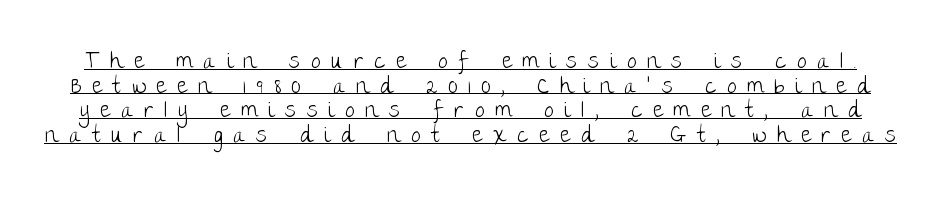
Q: Is the text bold? A: No.
Q: Is the text italic (slanted)? A: No, it is upright.
Q: Is the text underlined? A: Yes.
Q: Is the spacing between letters normal or unusually wide? A: Unusually wide.
Q: Is the spacing between lines tight, normal or loose? A: Tight.
